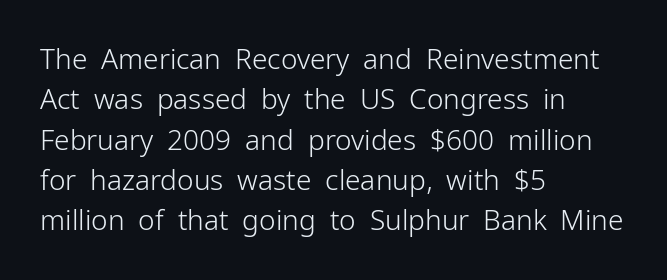
Q: Is the text bold? A: No.
Q: Is the text italic (slanted)? A: No, it is upright.
Q: Is the typeface a serif or a sans-serif typeface? A: Sans-serif.
Q: Is the text underlined? A: No.
Q: How is the paragraph aligned? A: Left-aligned.
Q: Is the spacing between letters normal or unusually wide? A: Normal.
Q: Is the spacing between lines tight, normal or loose? A: Normal.
Q: Width (condensed, normal, or wide)? A: Normal.
Q: Stroke contrast? A: Low.
Q: x-height? A: Medium.
Q: Monospaced? A: No.
